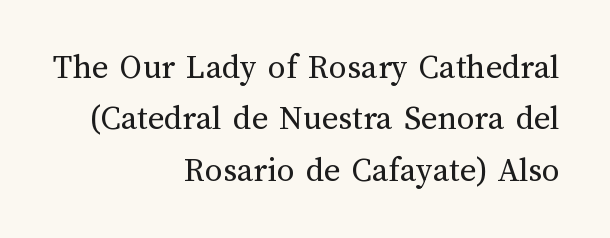
Q: Is the text bold? A: No.
Q: Is the text italic (slanted)? A: No, it is upright.
Q: Is the text underlined? A: No.
Q: How is the paragraph aligned? A: Right-aligned.
Q: Is the spacing between letters normal or unusually wide? A: Normal.
Q: Is the spacing between lines tight, normal or loose? A: Normal.
Q: Width (condensed, normal, or wide)? A: Normal.
Q: Stroke contrast? A: Medium.
Q: x-height? A: Medium.
Q: Monospaced? A: No.
